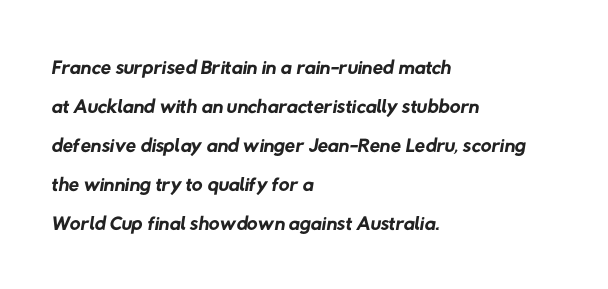
In terms of letterspacing, this is plain default setting. The block of text has a typical density, with ordinary space between rows. Plain, unruled lines of type. Counters stay open thanks to moderate or lighter strokes. Every row of glyphs begins at an identical x-position on the left. Type style note: lacks serifs.
